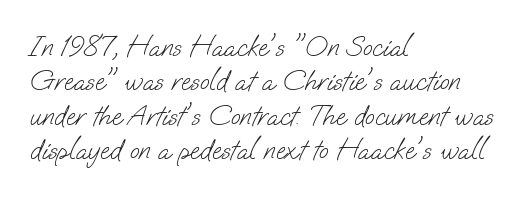
Q: Is the text bold? A: No.
Q: Is the typeface a serif or a sans-serif typeface? A: Sans-serif.
Q: Is the text underlined? A: No.
Q: How is the paragraph aligned? A: Left-aligned.
Q: Is the spacing between letters normal or unusually wide? A: Normal.
Q: Width (condensed, normal, or wide)? A: Normal.
Q: Stroke contrast? A: Low.
Q: x-height? A: Small.
Q: Monospaced? A: No.
